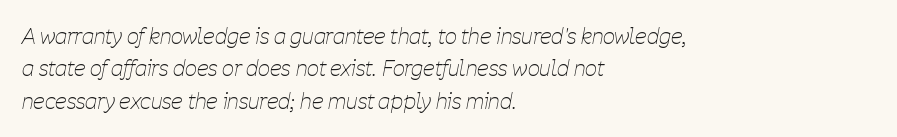
Q: Is the text bold? A: No.
Q: Is the text italic (slanted)? A: Yes, it leans right by about 11 degrees.
Q: Is the text underlined? A: No.
Q: How is the paragraph aligned? A: Left-aligned.
Q: Is the spacing between letters normal or unusually wide? A: Normal.
Q: Is the spacing between lines tight, normal or loose? A: Normal.
